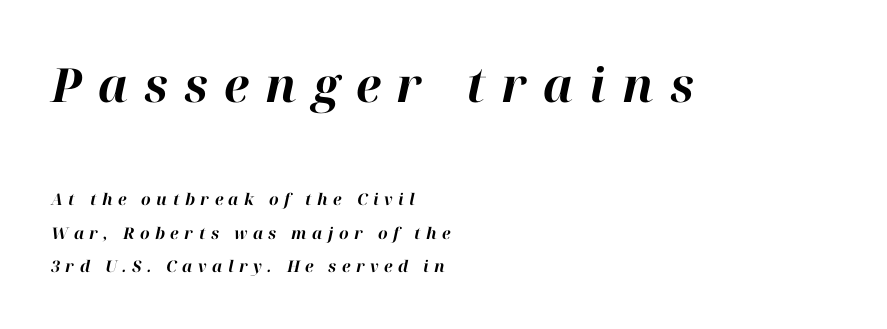
Q: Is the text bold? A: Yes.
Q: Is the text italic (slanted)? A: Yes, it leans right by about 12 degrees.
Q: Is the text underlined? A: No.
Q: How is the paragraph aligned? A: Left-aligned.
Q: Is the spacing between letters normal or unusually wide? A: Unusually wide.
Q: Is the spacing between lines tight, normal or loose? A: Loose.
Q: Which block of text is set in a larger size, the first (top) or the second (bottom)? A: The first (top) one.
Q: Width (condensed, normal, or wide)? A: Normal.
Q: Stroke contrast? A: High.
Q: x-height? A: Medium.
Q: Monospaced? A: No.
